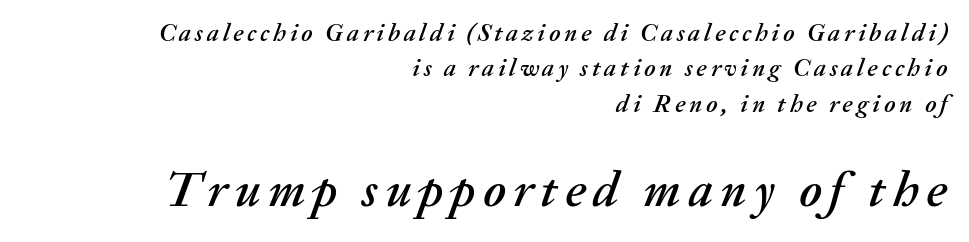
Q: Is the text italic (slanted)? A: Yes, it leans right by about 20 degrees.
Q: Is the text underlined? A: No.
Q: How is the paragraph aligned? A: Right-aligned.
Q: Is the spacing between lines tight, normal or loose? A: Normal.
Q: Which block of text is set in a larger size, the first (top) or the second (bottom)? A: The second (bottom) one.
Q: Width (condensed, normal, or wide)? A: Normal.
Q: Stroke contrast? A: Medium.
Q: x-height? A: Medium.
Q: Monospaced? A: No.
